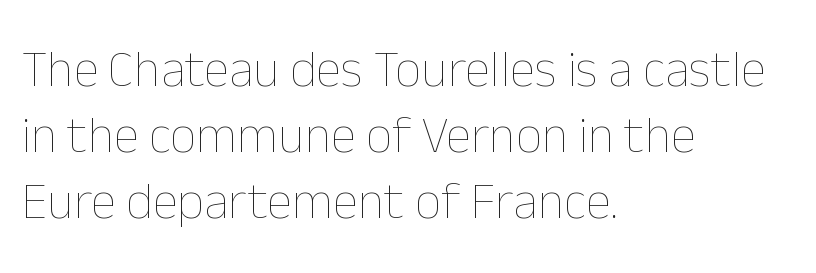
The typeface has the unassuming heft of standard copy or less. Leftover space on each line is placed entirely after the last word. The space between consecutive lines is moderate. No italicization has been applied; the sample stays upright. The rendering uses natural spacing where letterforms have individual widths.
